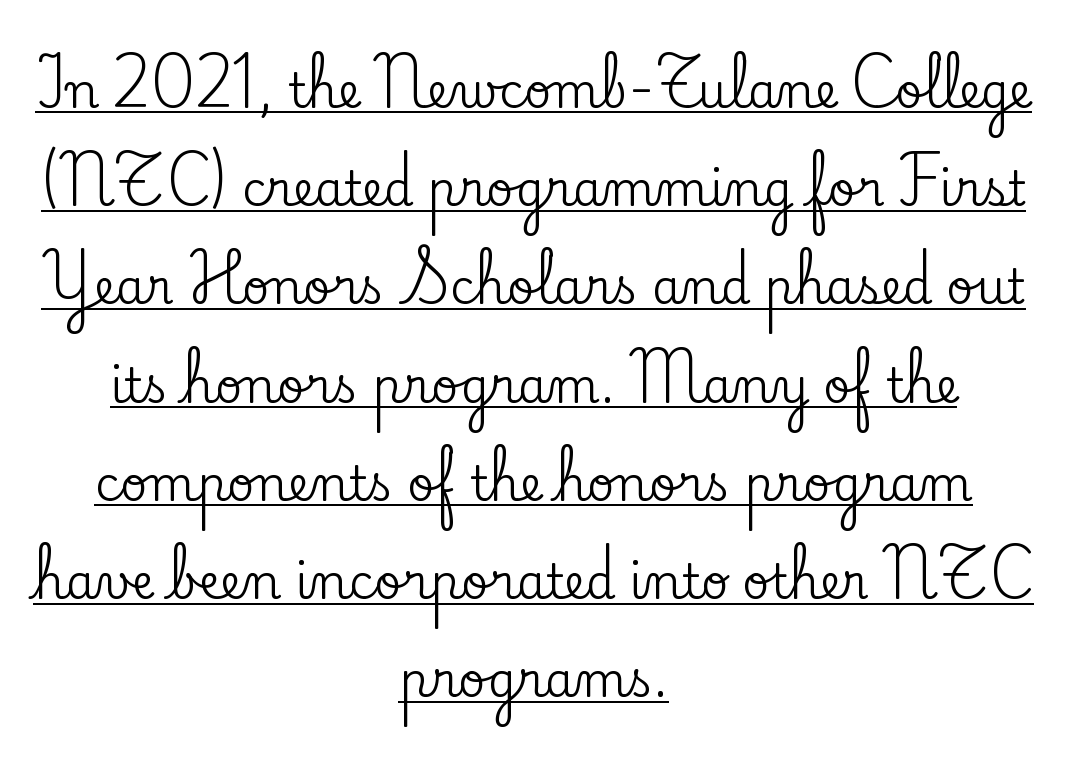
Tall strokes in this sample are plumb rather than angled. Is the block centered? Yes — each line is placed symmetrically about the middle. Nothing unusual about the tracking: characters are spaced as the font intends. The typeface chosen for these lines features serifs.
